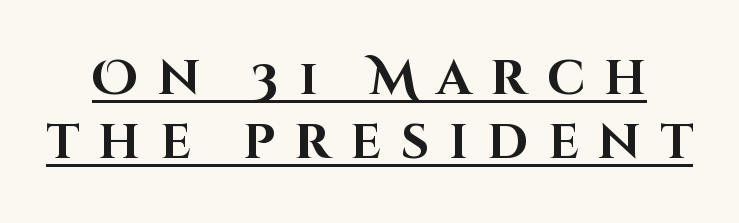
{"serif": "no", "italic": "no", "bold": "yes", "weight": "bold", "width": "normal", "stroke_contrast": "high", "x_height": "large", "monospaced": "no", "underline": "yes", "line_spacing": "normal", "line_spacing_ratio": 1.3, "letter_spacing": "wide", "letter_spacing_em": 0.4, "glyph_px": 49}
